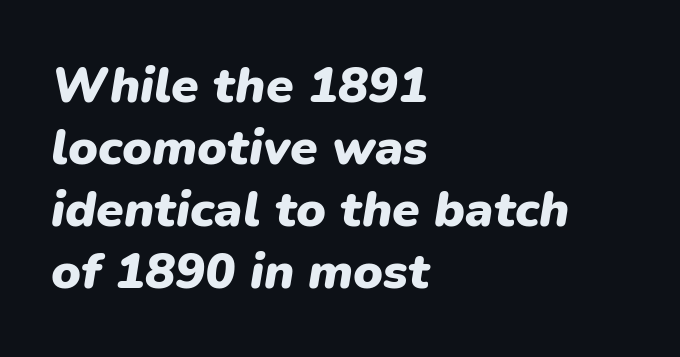
{"italic": "yes", "lean": "right", "slant_degrees": 9, "bold": "yes", "weight": "heavy", "width": "normal", "stroke_contrast": "low", "x_height": "medium", "monospaced": "no", "underline": "no", "align": "left", "line_spacing_ratio": 1.24, "letter_spacing": "normal", "letter_spacing_em": 0.0, "glyph_px": 50}
